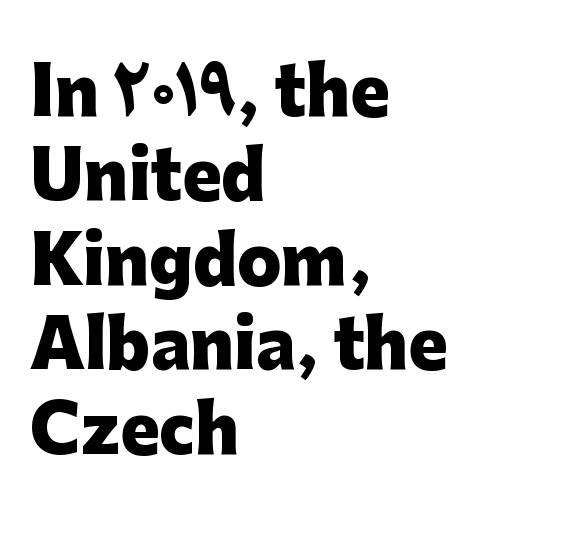
{"serif": "no", "italic": "no", "bold": "yes", "weight": "heavy", "width": "normal", "stroke_contrast": "low", "x_height": "medium", "monospaced": "no", "underline": "no", "align": "left", "line_spacing": "normal", "line_spacing_ratio": 1.3, "letter_spacing": "normal", "letter_spacing_em": 0.0, "glyph_px": 65}
